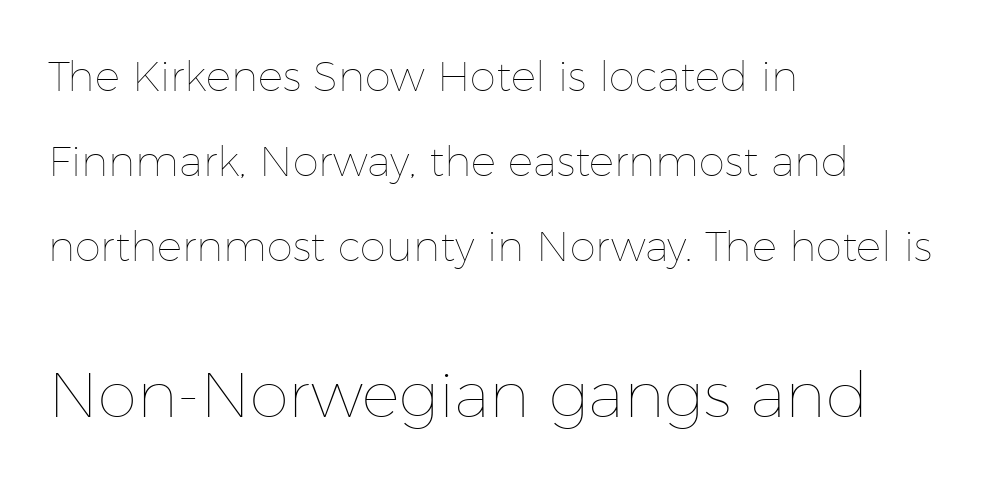
This sample uses an upright cut, with every glyph sitting square on the baseline. Nobody drew a line under any word here. What's the leading like? Stretched, with rows far apart. Heft: none added — not bold. Type size steps up from the first block to the second. Character widths vary here, with narrow letters taking less room than wide ones.
